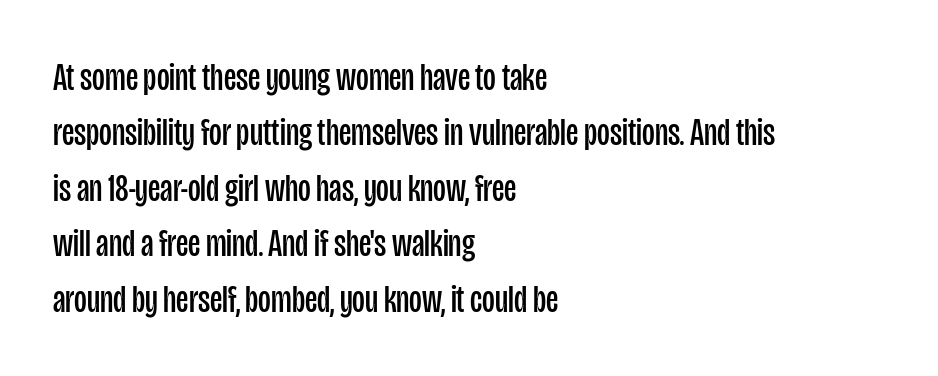
Beneath every word, the page is bare. Where is the straight margin? On the left. Serifs: no, the terminals of the letterforms are clean. A roman cut, with each character standing at attention. The rendering uses a moderate line-height, typical for paragraphs.
